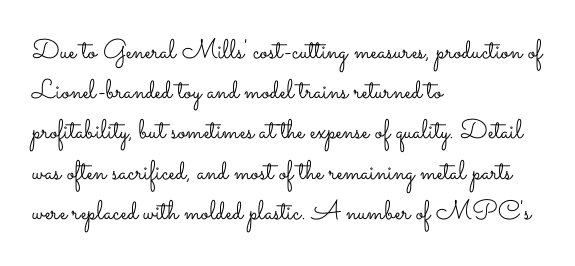
Q: Is the text bold? A: No.
Q: Is the text italic (slanted)? A: Yes.
Q: Is the text underlined? A: No.
Q: How is the paragraph aligned? A: Left-aligned.
Q: Is the spacing between letters normal or unusually wide? A: Normal.
Q: Is the spacing between lines tight, normal or loose? A: Normal.
